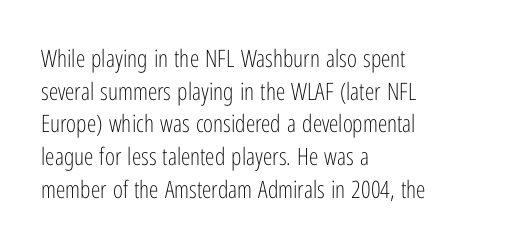
Plain, unruled lines of type. Ordinary non-slanted type is in use. Does extra space separate the letters? No, they use regular spacing. This is not heavy type; no bold has been used. These lines sit exactly where default settings would place them. Reading down the block, your eye returns to a fixed left position each line.
